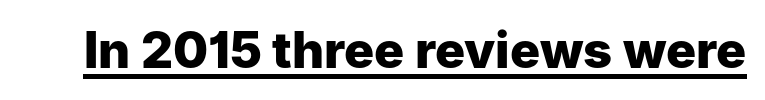
Q: Is the text bold? A: Yes.
Q: Is the text italic (slanted)? A: No, it is upright.
Q: Is the typeface a serif or a sans-serif typeface? A: Sans-serif.
Q: Is the text underlined? A: Yes.
Q: Is the spacing between letters normal or unusually wide? A: Normal.
Q: Width (condensed, normal, or wide)? A: Normal.
Q: Stroke contrast? A: Low.
Q: x-height? A: Medium.
Q: Monospaced? A: No.
